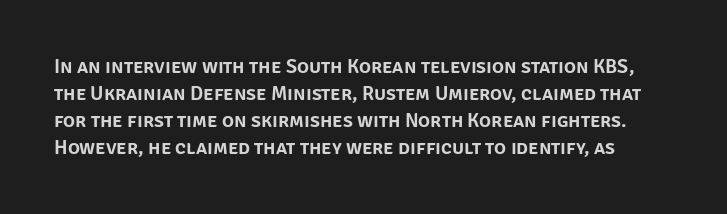
{"italic": "no", "underline": "no", "line_spacing": "normal", "line_spacing_ratio": 1.35, "letter_spacing": "normal", "letter_spacing_em": 0.0, "glyph_px": 20}
